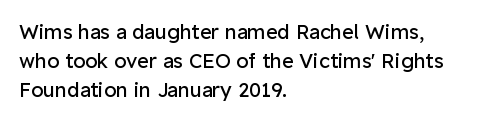
{"italic": "no", "bold": "no", "underline": "no", "align": "left", "line_spacing": "normal", "line_spacing_ratio": 1.46, "letter_spacing": "normal", "letter_spacing_em": 0.0, "glyph_px": 20}
